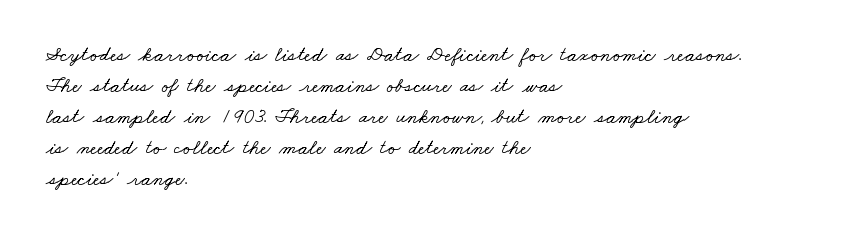
The image shows 21 px text type; set left-aligned, normal line spacing (1.48x), normal letter spacing, not underlined.
